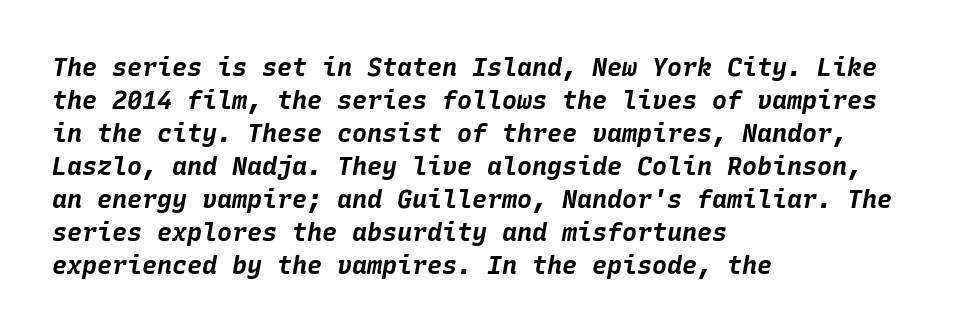
Emphasis-style slanted type is in use. The block of text has a typical density, with ordinary space between rows. The area under the type is left untouched. The strokes are fattened all the way to bold. Short note: letters normally spaced. The lines in this sample share a left origin and differ only in where they stop.
